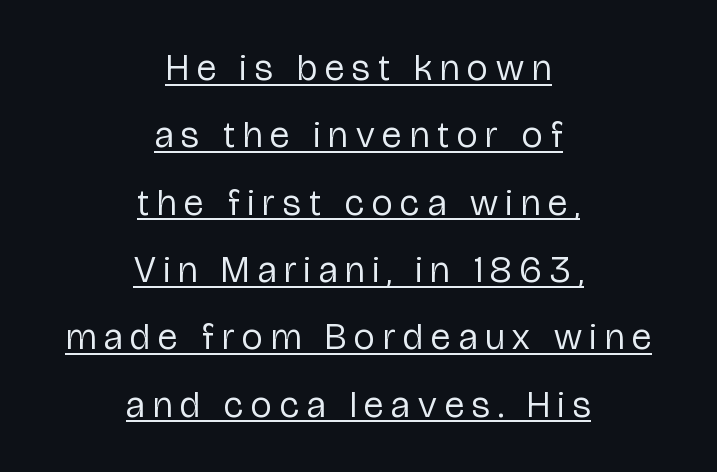
Q: Is the text bold? A: No.
Q: Is the text italic (slanted)? A: No, it is upright.
Q: Is the typeface a serif or a sans-serif typeface? A: Sans-serif.
Q: Is the text underlined? A: Yes.
Q: How is the paragraph aligned? A: Centered.
Q: Is the spacing between letters normal or unusually wide? A: Unusually wide.
Q: Width (condensed, normal, or wide)? A: Condensed.
Q: Stroke contrast? A: Low.
Q: x-height? A: Medium.
Q: Monospaced? A: No.
